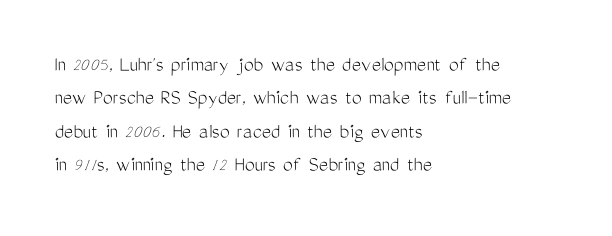
Q: Is the text bold? A: No.
Q: Is the text italic (slanted)? A: No, it is upright.
Q: Is the text underlined? A: No.
Q: How is the paragraph aligned? A: Left-aligned.
Q: Is the spacing between letters normal or unusually wide? A: Normal.
Q: Is the spacing between lines tight, normal or loose? A: Normal.
